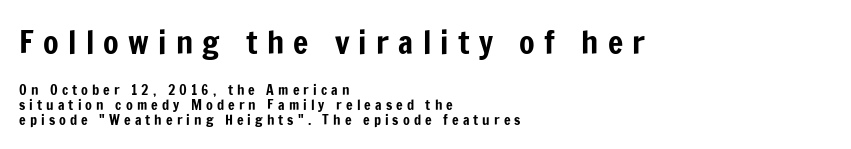
The image shows 32 px condensed sans-serif type, upright; set left-aligned, tight line spacing (1.07x), unusually wide letter spacing (+0.29 em), not underlined; the first (top) block is 2.29x larger; low stroke contrast and a medium x-height.
